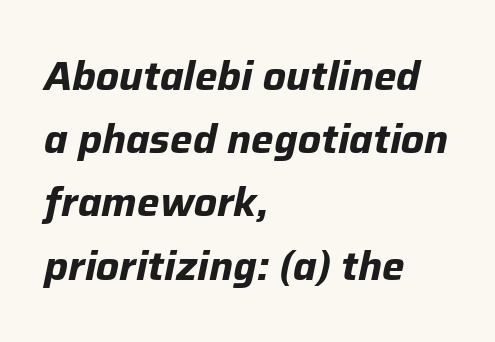
This rendering features lettering with no underline. How are the letters spaced? Ordinarily, with no added tracking. This sample has the flowing, uneven cadence of proportional lettering. Notice how the passage keeps a crisp vertical edge on the left only.
